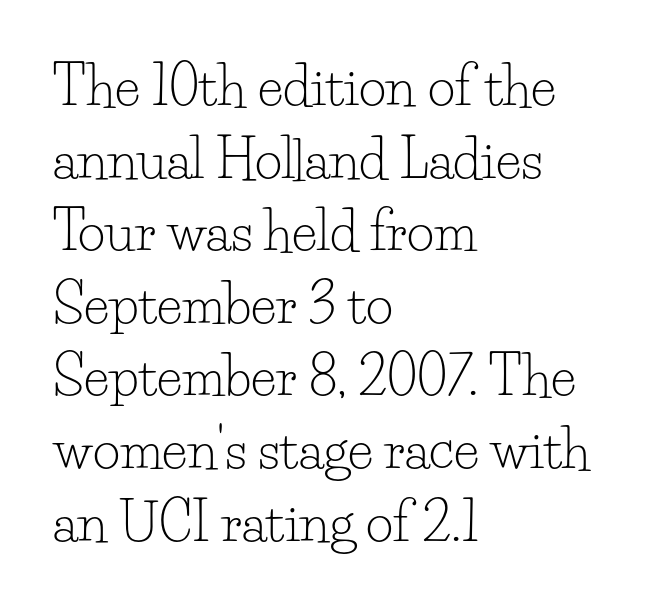
Does the copy run flush right? No — it runs flush left. This sample has the flowing, uneven cadence of proportional lettering. The space directly below the letters is spotless. I'd call this a serif setting — the letters wear small feet. A typesetter would call this leading conventional body-copy spacing. Vertical strokes here are truly vertical.
